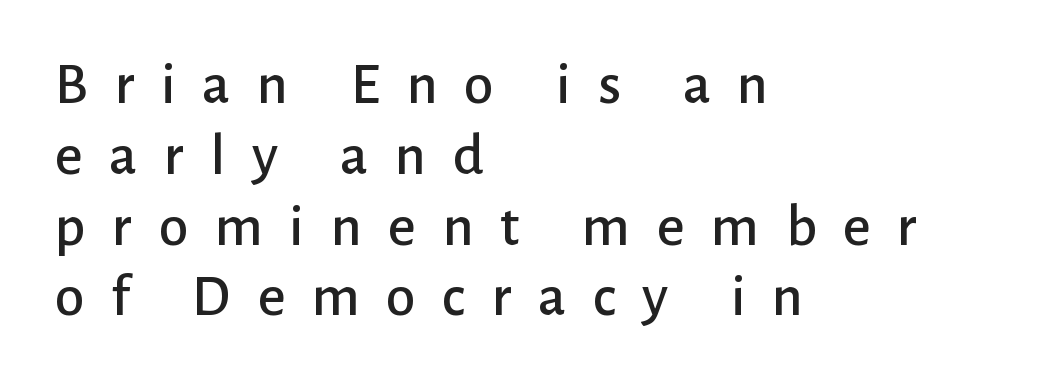
Q: Is the text italic (slanted)? A: No, it is upright.
Q: Is the typeface a serif or a sans-serif typeface? A: Sans-serif.
Q: Is the text underlined? A: No.
Q: How is the paragraph aligned? A: Left-aligned.
Q: Is the spacing between letters normal or unusually wide? A: Unusually wide.
Q: Width (condensed, normal, or wide)? A: Normal.
Q: Stroke contrast? A: Low.
Q: x-height? A: Medium.
Q: Monospaced? A: No.
